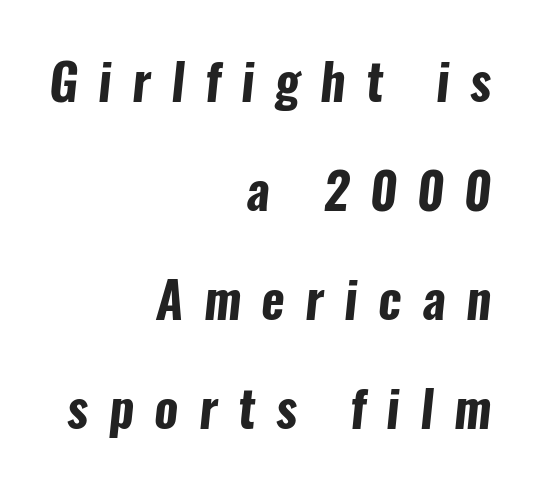
Q: Is the text bold? A: Yes.
Q: Is the typeface a serif or a sans-serif typeface? A: Sans-serif.
Q: Is the text underlined? A: No.
Q: How is the paragraph aligned? A: Right-aligned.
Q: Is the spacing between letters normal or unusually wide? A: Unusually wide.
Q: Is the spacing between lines tight, normal or loose? A: Loose.
Q: Width (condensed, normal, or wide)? A: Condensed.
Q: Stroke contrast? A: Low.
Q: x-height? A: Medium.
Q: Monospaced? A: No.
